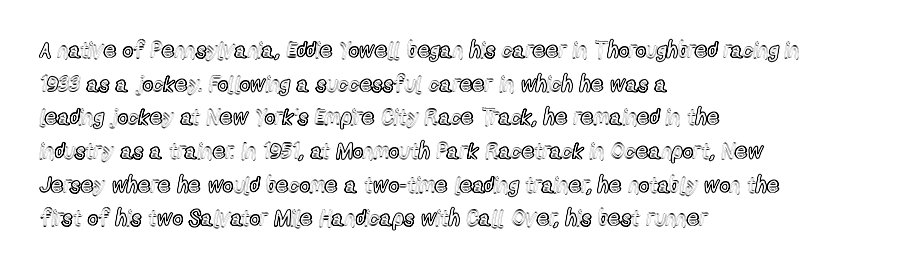
{"underline": "no", "align": "left", "line_spacing": "normal", "line_spacing_ratio": 1.53, "letter_spacing": "normal", "letter_spacing_em": 0.0, "glyph_px": 22}
